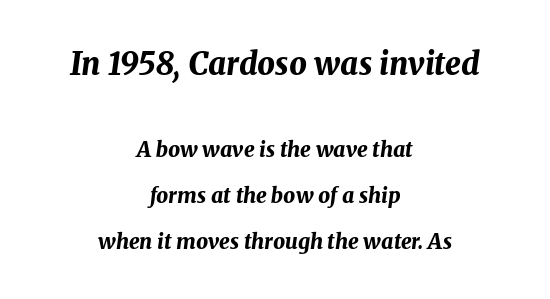
The image shows 31 px bold type, italic (leaning right); set centered, loose line spacing (2.18x), normal letter spacing, not underlined; the first (top) block is 1.48x larger; medium stroke contrast and a medium x-height.
